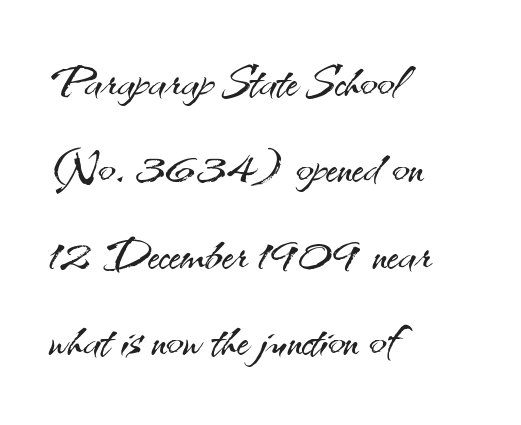
Proportional: the letters do not fall into vertical columns. Horizontal bands of white between lines are of average thickness. Words float on clear page, feet unadorned. Nobody touched the tracking dial on this one. Is the stroke heavy? The answer is a plain regular-or-lighter.
